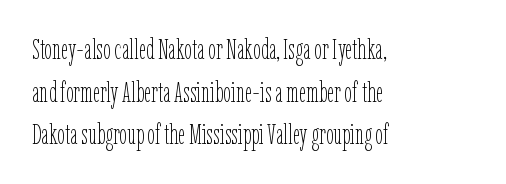
The image shows 28 px thin, condensed type, upright; set left-aligned, normal line spacing (1.52x), normal letter spacing, not underlined; low stroke contrast and a medium x-height.
